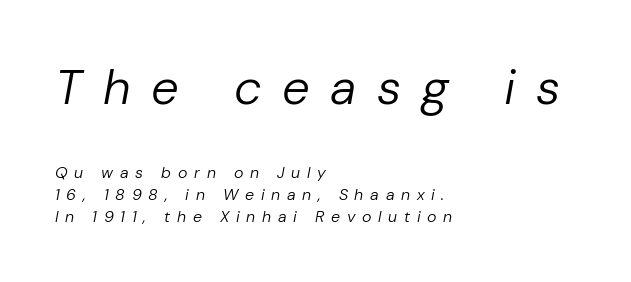
{"italic": "yes", "lean": "right", "slant_degrees": 10, "bold": "no", "weight": "regular", "width": "normal", "stroke_contrast": "low", "x_height": "medium", "monospaced": "no", "underline": "no", "align": "left", "line_spacing": "normal", "line_spacing_ratio": 1.38, "letter_spacing": "wide", "letter_spacing_em": 0.42, "larger_block": "first", "size_ratio": 3.06, "glyph_px": 49}
